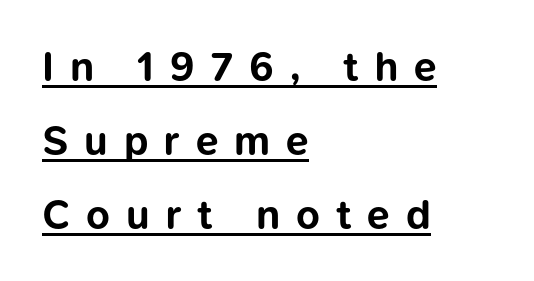
The image shows 41 px bold sans-serif type, upright; set left-aligned, line spacing 1.8x, unusually wide letter spacing (+0.39 em), underlined; low stroke contrast and a medium x-height.
